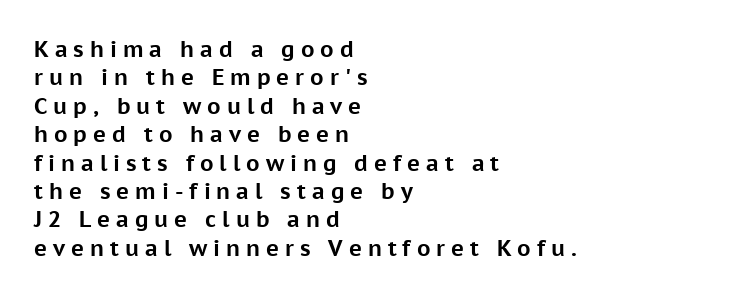
The image shows 22 px bold type, upright; set left-aligned, normal line spacing (1.29x), unusually wide letter spacing (+0.27 em), not underlined.
